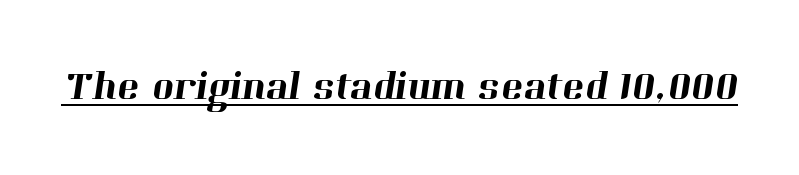
{"serif": "yes", "width": "normal", "stroke_contrast": "high", "x_height": "medium", "monospaced": "no", "underline": "yes", "letter_spacing": "normal", "letter_spacing_em": 0.0, "glyph_px": 42}
